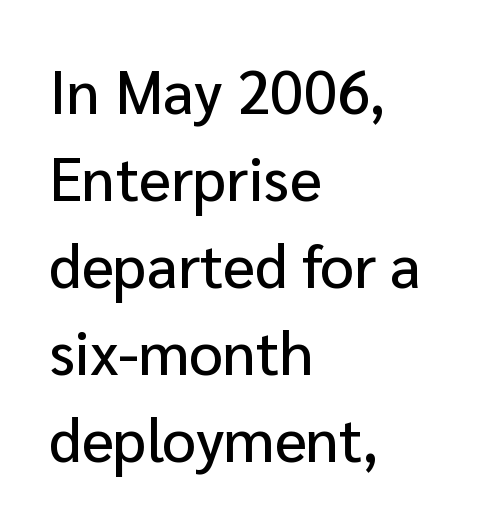
{"serif": "no", "italic": "no", "width": "normal", "stroke_contrast": "low", "x_height": "medium", "monospaced": "no", "underline": "no", "align": "left", "line_spacing": "normal", "line_spacing_ratio": 1.45, "letter_spacing": "normal", "letter_spacing_em": 0.0, "glyph_px": 60}
